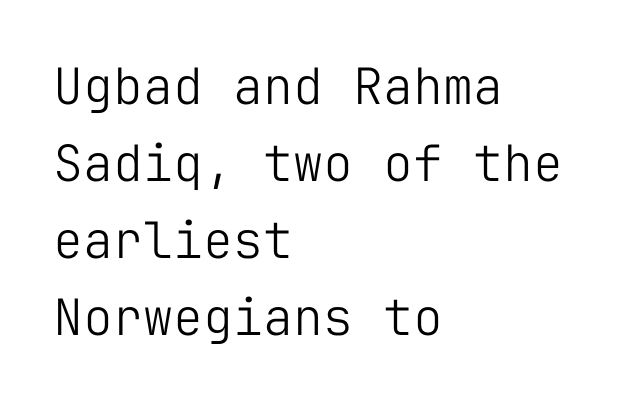
Q: Is the text bold? A: No.
Q: Is the text italic (slanted)? A: No, it is upright.
Q: Is the typeface a serif or a sans-serif typeface? A: Sans-serif.
Q: Is the text underlined? A: No.
Q: How is the paragraph aligned? A: Left-aligned.
Q: Is the spacing between letters normal or unusually wide? A: Normal.
Q: Is the spacing between lines tight, normal or loose? A: Normal.
Q: Width (condensed, normal, or wide)? A: Normal.
Q: Stroke contrast? A: Low.
Q: x-height? A: Medium.
Q: Monospaced? A: Yes.
